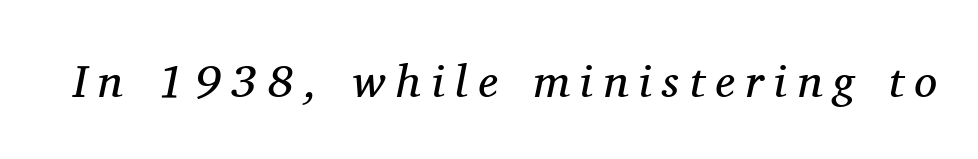
Q: Is the text bold? A: No.
Q: Is the text italic (slanted)? A: Yes, it leans right by about 11 degrees.
Q: Is the typeface a serif or a sans-serif typeface? A: Serif.
Q: Is the text underlined? A: No.
Q: Is the spacing between letters normal or unusually wide? A: Unusually wide.
Q: Width (condensed, normal, or wide)? A: Normal.
Q: Stroke contrast? A: Medium.
Q: x-height? A: Medium.
Q: Monospaced? A: No.
